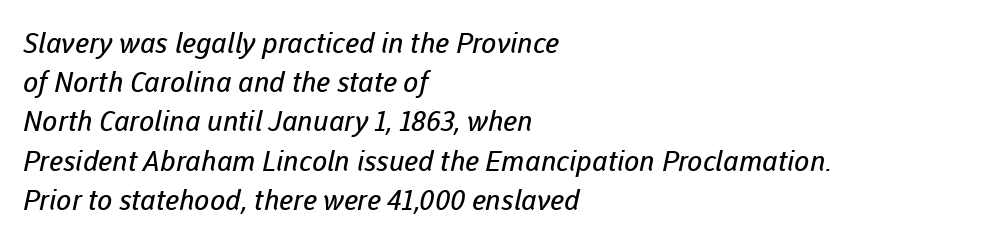
Rows of type keep a routine distance in the vertical direction. The letters sit at their default tracking, neither squeezed nor spread. These glyphs show unthickened strokes, regular width or finer. Proportional: the letters do not fall into vertical columns.
